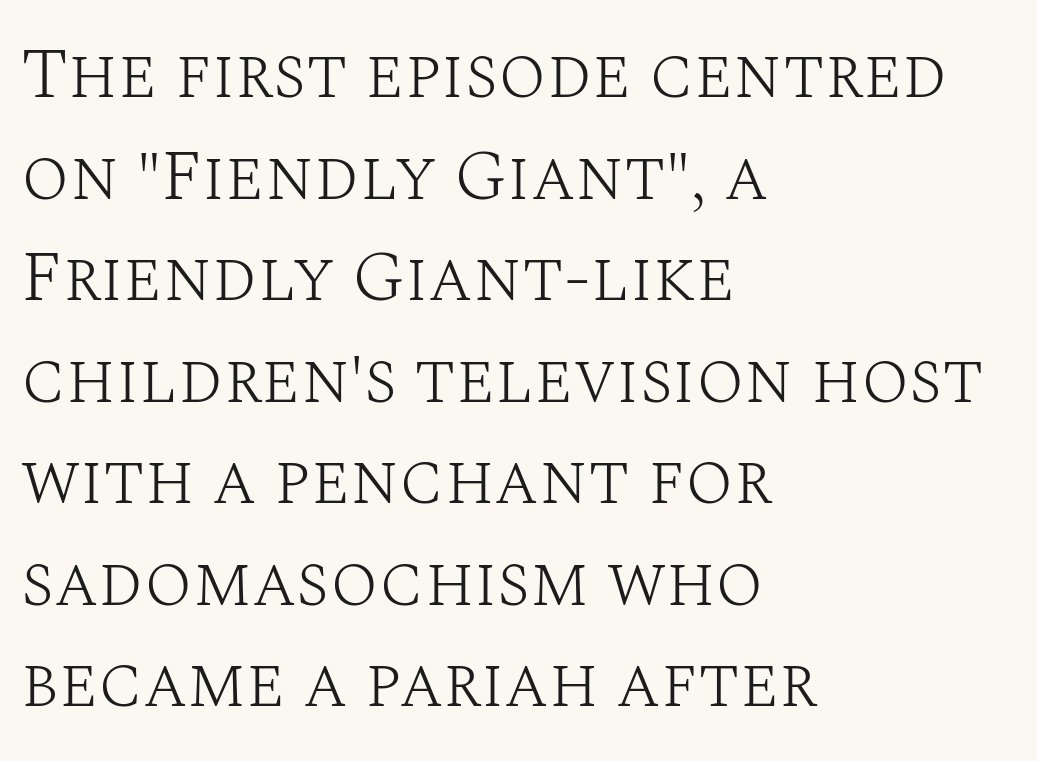
The image shows 71 px light serif type, upright; set left-aligned, normal line spacing (1.43x), normal letter spacing, not underlined; medium stroke contrast and a large x-height.
